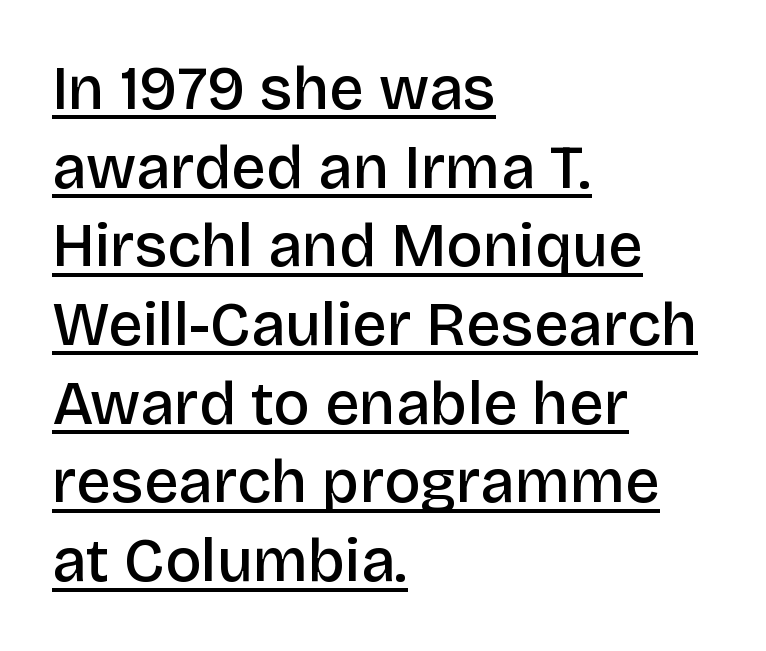
{"serif": "no", "italic": "no", "bold": "semi", "weight": "semibold", "width": "normal", "stroke_contrast": "low", "x_height": "large", "monospaced": "no", "underline": "yes", "align": "left", "line_spacing": "normal", "line_spacing_ratio": 1.29, "letter_spacing": "normal", "letter_spacing_em": 0.0, "glyph_px": 61}
